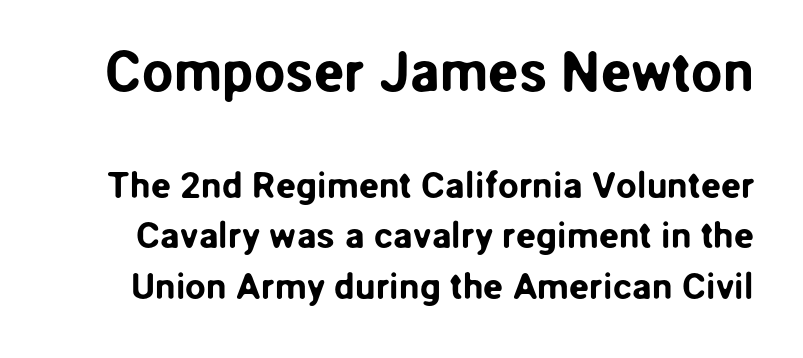
{"serif": "no", "italic": "no", "width": "normal", "stroke_contrast": "low", "x_height": "medium", "monospaced": "no", "underline": "no", "line_spacing": "normal", "line_spacing_ratio": 1.36, "letter_spacing": "normal", "letter_spacing_em": 0.0, "larger_block": "first", "size_ratio": 1.51, "glyph_px": 56}
